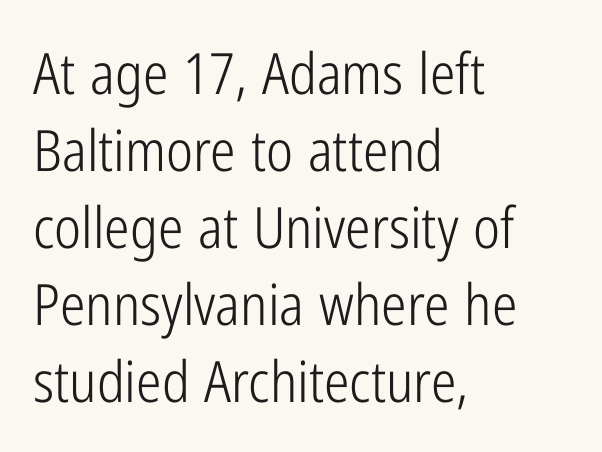
{"serif": "no", "italic": "no", "bold": "no", "weight": "light", "width": "condensed", "stroke_contrast": "low", "x_height": "medium", "monospaced": "no", "underline": "no", "align": "left", "line_spacing": "normal", "line_spacing_ratio": 1.35, "letter_spacing": "normal", "letter_spacing_em": 0.0, "glyph_px": 57}
